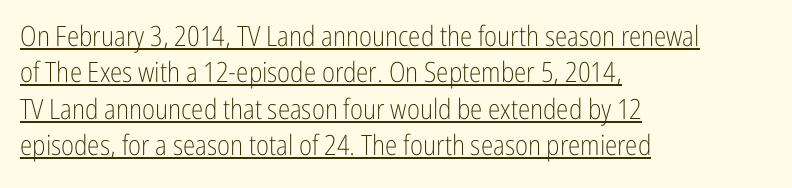
What decoration does the sample have? An underline. The rendering uses natural spacing where letterforms have individual widths. Compared with a centered layout, this one pins lines to the left instead. Designer's note — italics off, roman on.
